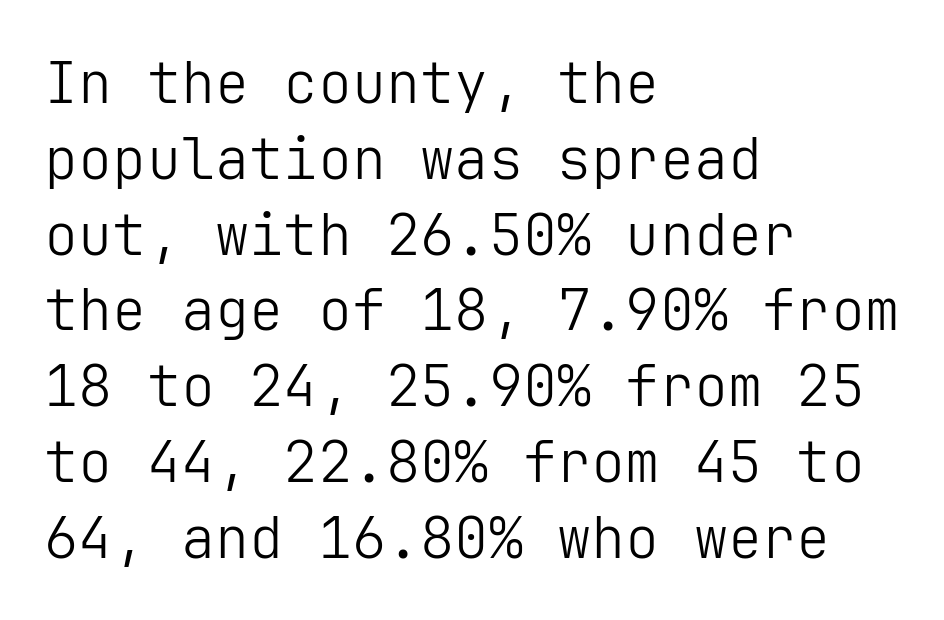
{"serif": "no", "italic": "no", "bold": "no", "weight": "light", "width": "normal", "stroke_contrast": "low", "x_height": "medium", "underline": "no", "align": "left", "line_spacing": "normal", "line_spacing_ratio": 1.33, "letter_spacing": "normal", "letter_spacing_em": 0.0, "glyph_px": 57}
